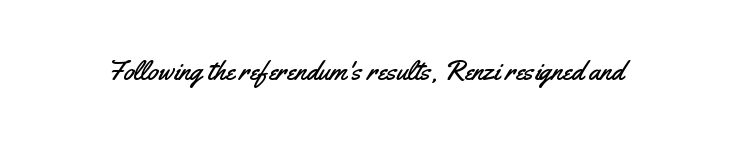
The words here are not underlined. Between one letter and the next there's only the usual sliver of space. These lines are rendered in a variable-pitch font. Is this a sans? Yes — the strokes have no serifs.
